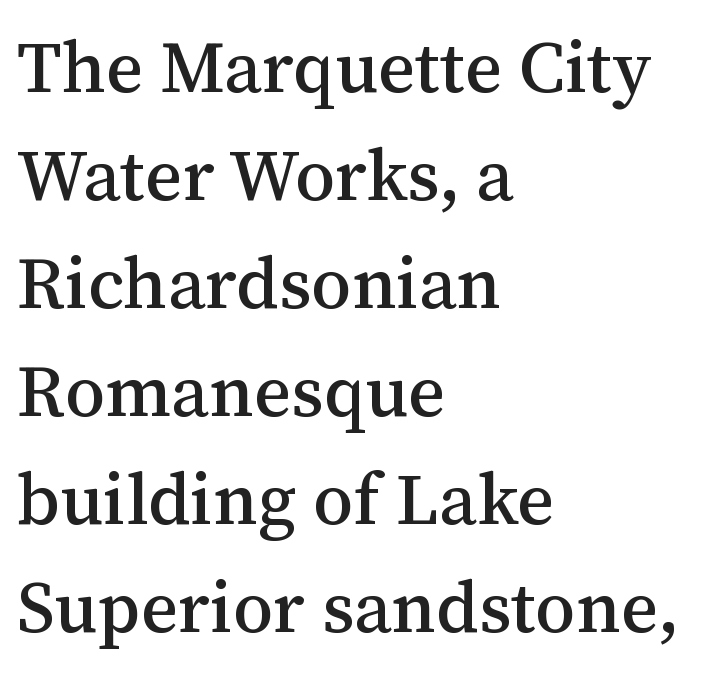
Q: Is the text italic (slanted)? A: No, it is upright.
Q: Is the typeface a serif or a sans-serif typeface? A: Serif.
Q: Is the text underlined? A: No.
Q: How is the paragraph aligned? A: Left-aligned.
Q: Is the spacing between letters normal or unusually wide? A: Normal.
Q: Is the spacing between lines tight, normal or loose? A: Normal.
Q: Width (condensed, normal, or wide)? A: Normal.
Q: Stroke contrast? A: Medium.
Q: x-height? A: Medium.
Q: Monospaced? A: No.
